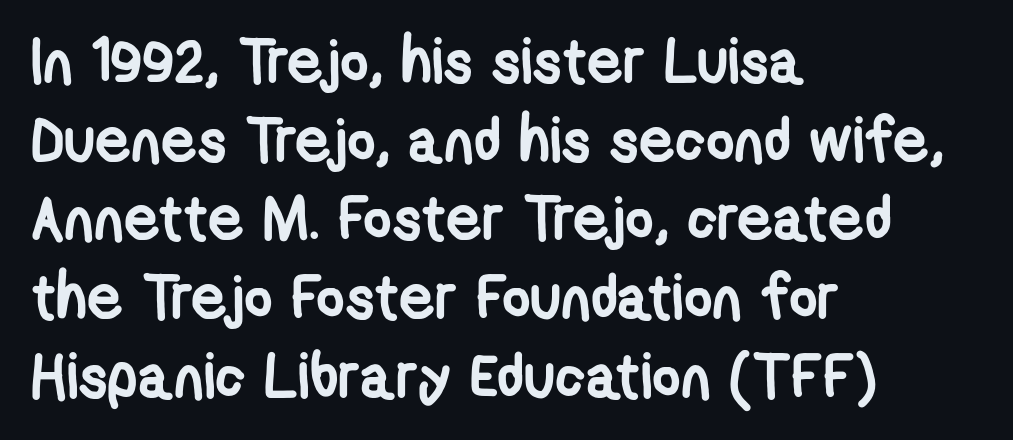
Q: Is the text bold? A: Yes.
Q: Is the typeface a serif or a sans-serif typeface? A: Sans-serif.
Q: Is the text underlined? A: No.
Q: How is the paragraph aligned? A: Left-aligned.
Q: Is the spacing between letters normal or unusually wide? A: Normal.
Q: Is the spacing between lines tight, normal or loose? A: Normal.
Q: Width (condensed, normal, or wide)? A: Condensed.
Q: Stroke contrast? A: Low.
Q: x-height? A: Medium.
Q: Monospaced? A: No.
